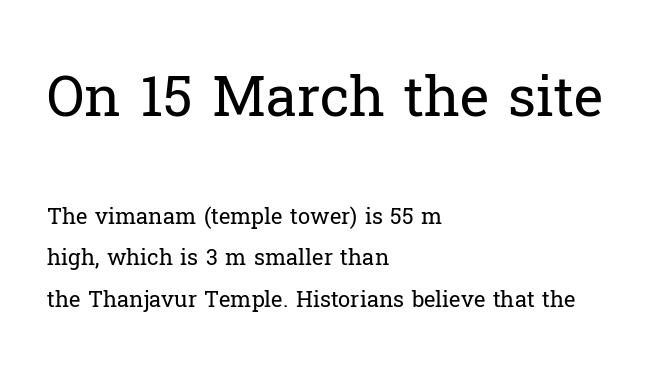
A typesetter would call this proportional, since set widths differ per character. Letters rest on an invisible, unmarked baseline. Observe the serifs anchoring each vertical stroke in this sample. Think standard paragraph weight, or any step lighter than that. Every stem runs plumb, perpendicular to the baseline.
